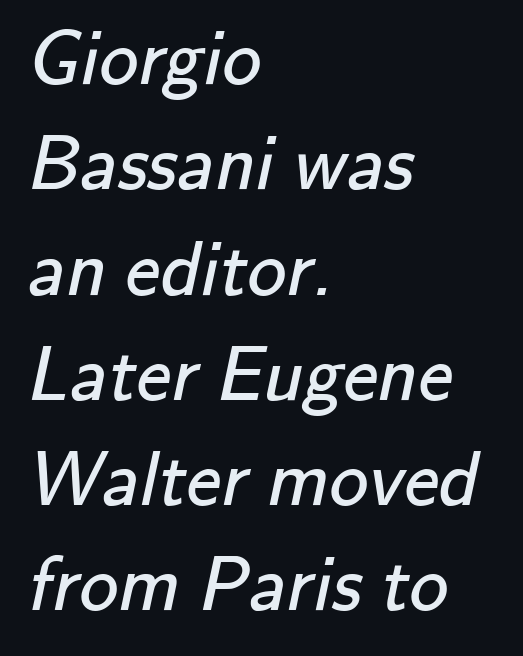
Think of a printed novel: that variable character pitch is what you see here. Stroke thickness stays within the range of a standard reading face or lighter. The passage shown stacks its lines at a standard gap. Rule under the text: the space is simply empty.
